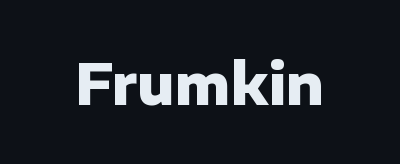
{"serif": "no", "italic": "no", "bold": "yes", "weight": "heavy", "width": "normal", "stroke_contrast": "low", "x_height": "medium", "monospaced": "no", "underline": "no", "letter_spacing": "normal", "letter_spacing_em": 0.0, "glyph_px": 57}
